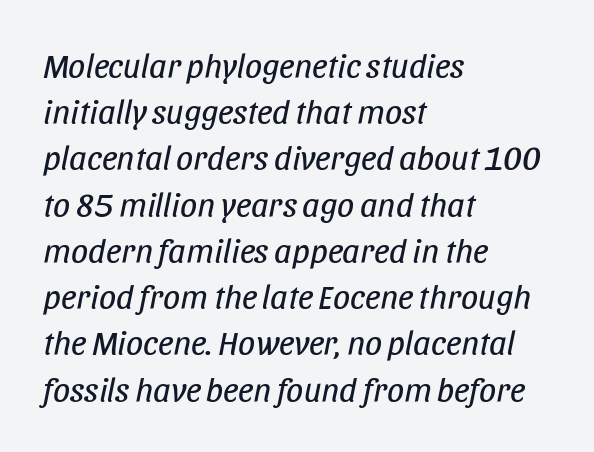
{"italic": "yes", "lean": "right", "slant_degrees": 11, "bold": "no", "weight": "regular", "width": "condensed", "stroke_contrast": "low", "x_height": "large", "monospaced": "no", "underline": "no", "align": "left", "line_spacing": "normal", "line_spacing_ratio": 1.36, "letter_spacing": "normal", "letter_spacing_em": 0.0, "glyph_px": 34}
